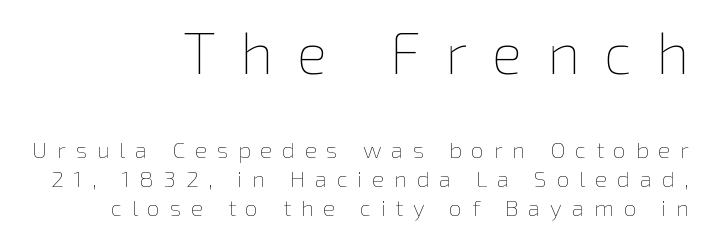
{"italic": "no", "bold": "no", "weight": "thin", "width": "normal", "stroke_contrast": "low", "x_height": "medium", "monospaced": "no", "underline": "no", "align": "right", "line_spacing": "normal", "line_spacing_ratio": 1.26, "letter_spacing": "wide", "letter_spacing_em": 0.42, "larger_block": "first", "size_ratio": 2.52, "glyph_px": 58}
